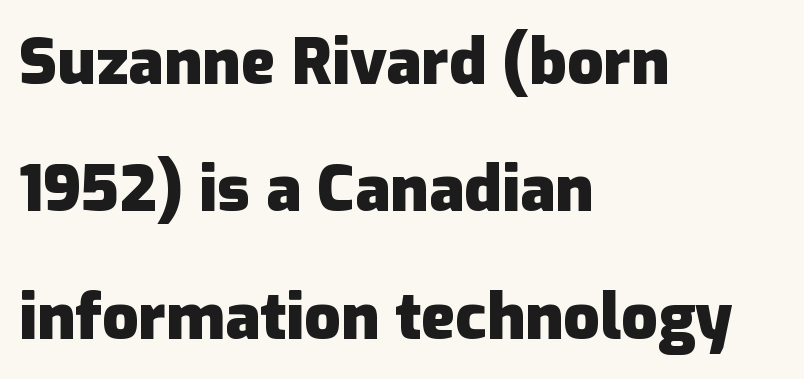
Q: Is the text bold? A: Yes.
Q: Is the text italic (slanted)? A: No, it is upright.
Q: Is the typeface a serif or a sans-serif typeface? A: Sans-serif.
Q: Is the text underlined? A: No.
Q: How is the paragraph aligned? A: Left-aligned.
Q: Is the spacing between letters normal or unusually wide? A: Normal.
Q: Is the spacing between lines tight, normal or loose? A: Loose.
Q: Width (condensed, normal, or wide)? A: Normal.
Q: Stroke contrast? A: Low.
Q: x-height? A: Medium.
Q: Monospaced? A: No.
